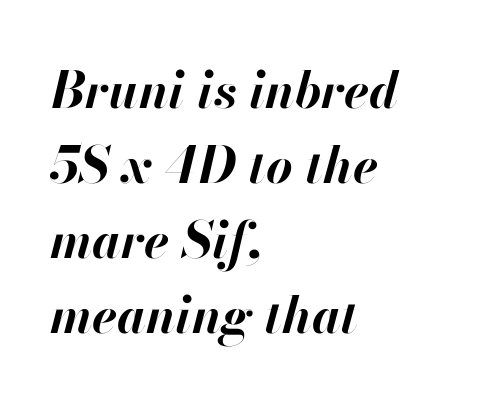
Q: Is the text bold? A: Yes.
Q: Is the text italic (slanted)? A: Yes, it leans right by about 13 degrees.
Q: Is the text underlined? A: No.
Q: How is the paragraph aligned? A: Left-aligned.
Q: Is the spacing between letters normal or unusually wide? A: Normal.
Q: Is the spacing between lines tight, normal or loose? A: Normal.
Q: Width (condensed, normal, or wide)? A: Normal.
Q: Stroke contrast? A: High.
Q: x-height? A: Small.
Q: Monospaced? A: No.
